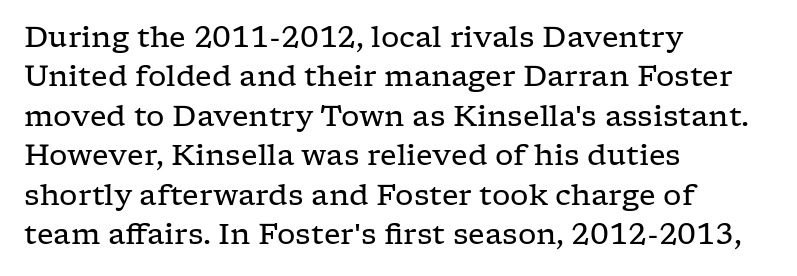
The image shows 29 px regular-weight, wide serif type, upright; set left-aligned, normal line spacing (1.36x), normal letter spacing, not underlined; low stroke contrast and a medium x-height.
